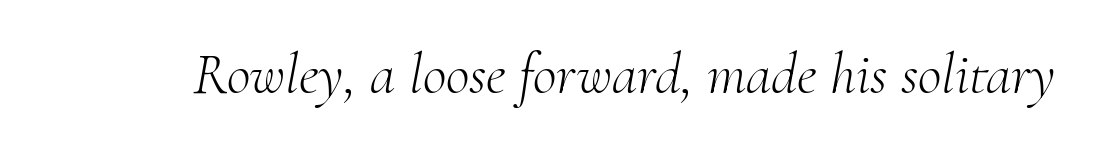
{"serif": "yes", "italic": "yes", "lean": "right", "slant_degrees": 10, "bold": "no", "weight": "light", "width": "normal", "stroke_contrast": "medium", "x_height": "small", "monospaced": "no", "underline": "no", "letter_spacing": "normal", "letter_spacing_em": 0.0, "glyph_px": 58}
